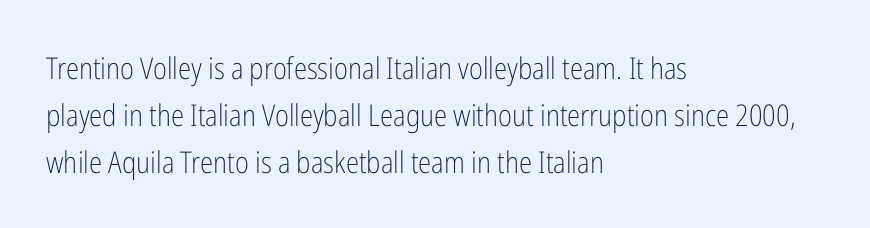
This rendering employs a face without finishing strokes, i.e., a sans-serif. The characters are drawn with everyday or finer stroke widths. One-word summary of the alignment: left. This sample keeps an unexceptional amount of space between lines. Lines of text with bare space underneath. Does the lettering tilt? It doesn't — this is upright.
